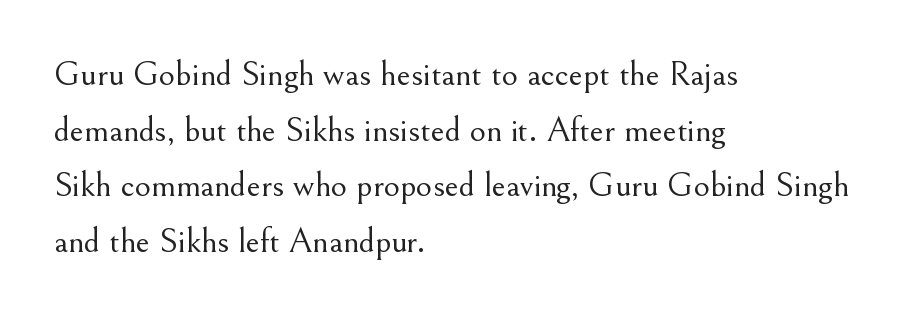
{"serif": "yes", "italic": "no", "bold": "no", "weight": "light", "width": "normal", "stroke_contrast": "medium", "x_height": "small", "monospaced": "no", "underline": "no", "align": "left", "line_spacing": "normal", "line_spacing_ratio": 1.59, "letter_spacing": "normal", "letter_spacing_em": 0.0, "glyph_px": 35}
